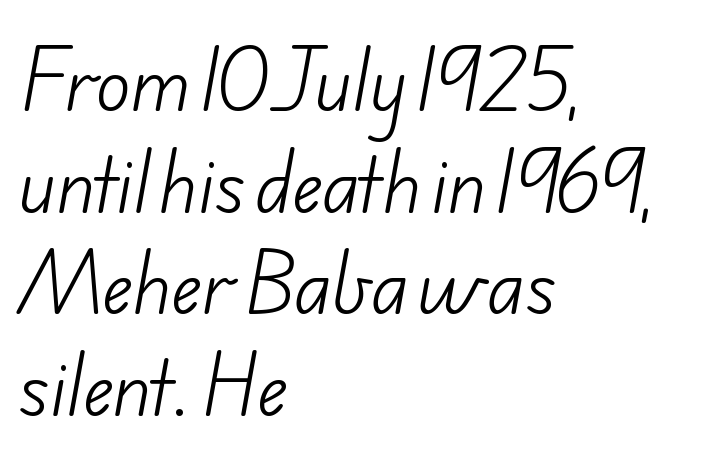
Proportional: the letters do not fall into vertical columns. Clear beneath every line of the passage. The vertical gap from one line to the next is medium. No heavy texture on the line: the type isn't bold. The type family on display is of the sans-serif kind. The typesetter chose a ragged-right arrangement here.
